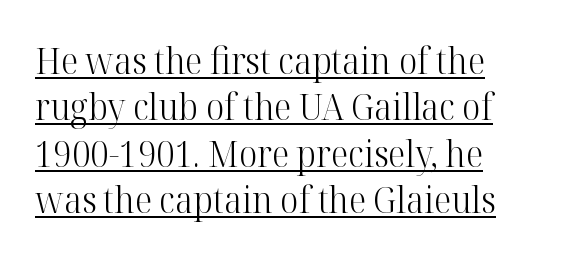
The image shows 36 px light serif type, upright; set normal line spacing (1.29x), normal letter spacing, underlined; high stroke contrast and a medium x-height.
